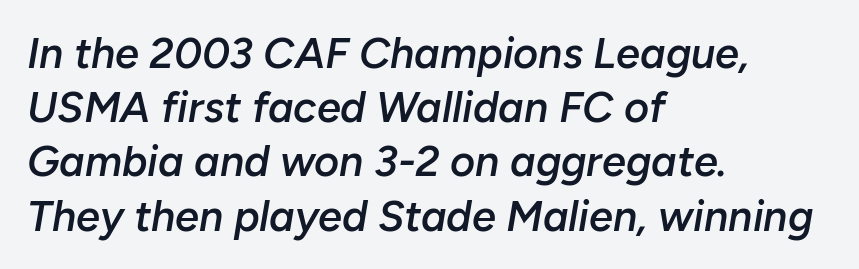
The image shows 43 px semibold type, italic (leaning right); set left-aligned, normal line spacing (1.26x), normal letter spacing, not underlined; low stroke contrast and a medium x-height.
